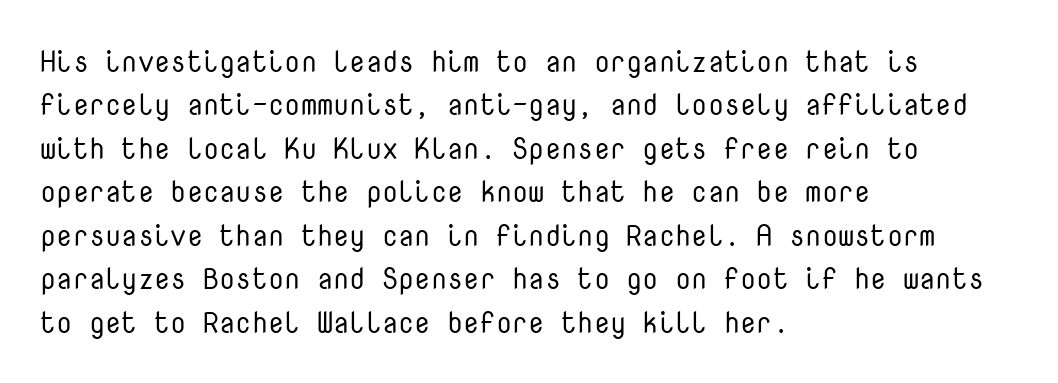
Q: Is the text bold? A: No.
Q: Is the text italic (slanted)? A: No, it is upright.
Q: Is the typeface a serif or a sans-serif typeface? A: Sans-serif.
Q: Is the text underlined? A: No.
Q: How is the paragraph aligned? A: Left-aligned.
Q: Is the spacing between letters normal or unusually wide? A: Normal.
Q: Is the spacing between lines tight, normal or loose? A: Normal.
Q: Width (condensed, normal, or wide)? A: Normal.
Q: Stroke contrast? A: Low.
Q: x-height? A: Medium.
Q: Monospaced? A: Yes.
